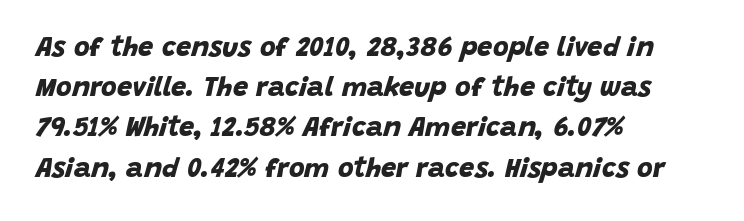
The image shows 27 px bold type; set left-aligned, normal line spacing (1.49x), normal letter spacing, not underlined.
